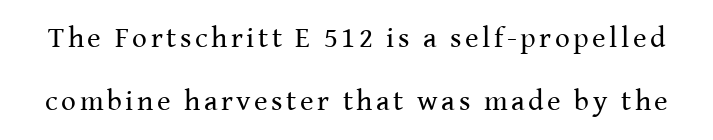
Q: Is the text bold? A: No.
Q: Is the text italic (slanted)? A: No, it is upright.
Q: Is the typeface a serif or a sans-serif typeface? A: Serif.
Q: Is the text underlined? A: No.
Q: Is the spacing between lines tight, normal or loose? A: Loose.
Q: Width (condensed, normal, or wide)? A: Normal.
Q: Stroke contrast? A: Medium.
Q: x-height? A: Medium.
Q: Monospaced? A: No.
